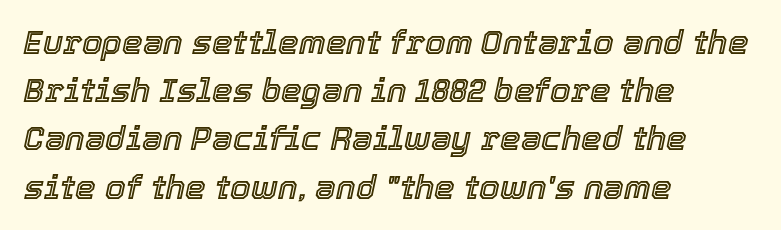
The image shows 33 px text type, italic (leaning right); set left-aligned, normal line spacing (1.46x), normal letter spacing, not underlined; a medium x-height.
